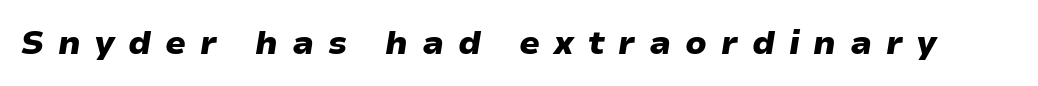
{"italic": "yes", "lean": "right", "slant_degrees": 9, "bold": "yes", "weight": "heavy", "width": "wide", "stroke_contrast": "low", "x_height": "medium", "monospaced": "no", "underline": "no", "letter_spacing": "wide", "letter_spacing_em": 0.42, "glyph_px": 33}
